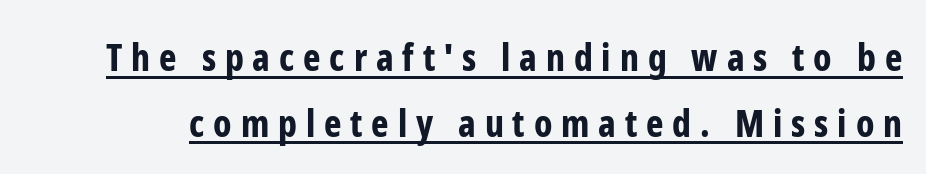
Q: Is the text bold? A: Yes.
Q: Is the text italic (slanted)? A: No, it is upright.
Q: Is the typeface a serif or a sans-serif typeface? A: Sans-serif.
Q: Is the text underlined? A: Yes.
Q: Is the spacing between letters normal or unusually wide? A: Unusually wide.
Q: Width (condensed, normal, or wide)? A: Condensed.
Q: Stroke contrast? A: Low.
Q: x-height? A: Medium.
Q: Monospaced? A: No.
